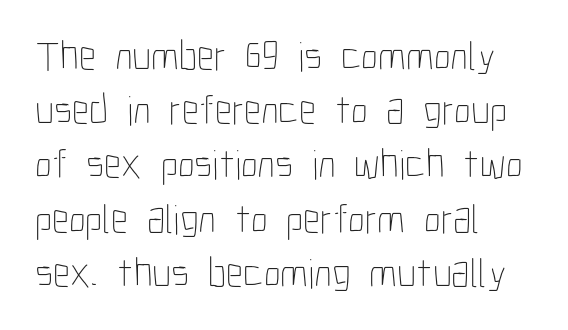
{"italic": "no", "bold": "no", "weight": "thin", "width": "condensed", "stroke_contrast": "low", "x_height": "medium", "monospaced": "no", "underline": "no", "align": "left", "line_spacing": "normal", "line_spacing_ratio": 1.29, "letter_spacing": "normal", "letter_spacing_em": 0.0, "glyph_px": 42}
